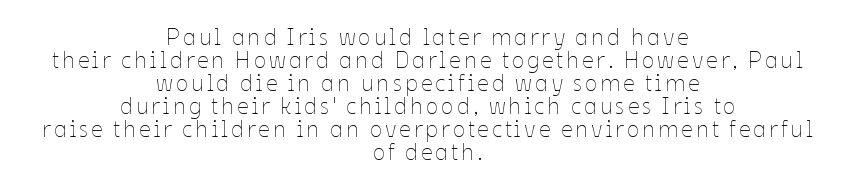
Q: Is the text bold? A: No.
Q: Is the text italic (slanted)? A: No, it is upright.
Q: Is the text underlined? A: No.
Q: How is the paragraph aligned? A: Centered.
Q: Is the spacing between lines tight, normal or loose? A: Tight.
